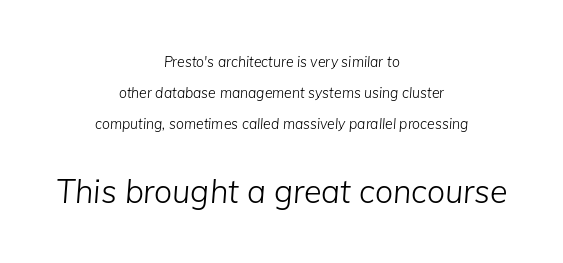
{"italic": "yes", "lean": "right", "slant_degrees": 5, "bold": "no", "weight": "light", "width": "normal", "stroke_contrast": "low", "x_height": "medium", "monospaced": "no", "underline": "no", "align": "center", "line_spacing": "loose", "line_spacing_ratio": 2.2, "letter_spacing": "normal", "letter_spacing_em": 0.0, "larger_block": "second", "size_ratio": 2.29, "glyph_px": 32}
